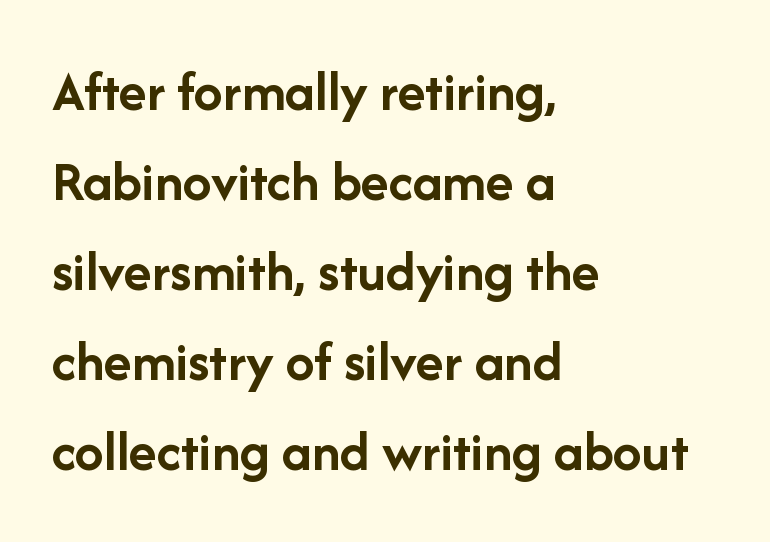
The passage shown has conventional tracking throughout. The setting favours the left margin, as ordinary paragraphs usually do. Type style note: lacks serifs. Lines of text with bare space underneath. A roman cut, with each character standing at attention.
